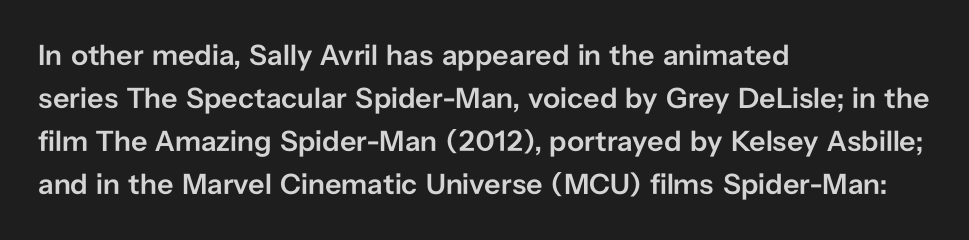
{"serif": "no", "italic": "no", "bold": "semi", "weight": "semibold", "width": "normal", "stroke_contrast": "low", "x_height": "medium", "monospaced": "no", "underline": "no", "align": "left", "line_spacing": "normal", "line_spacing_ratio": 1.48, "letter_spacing": "normal", "letter_spacing_em": 0.0, "glyph_px": 29}
